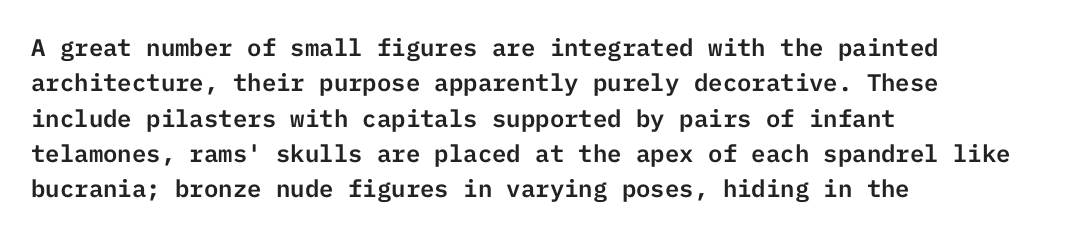
Q: Is the text italic (slanted)? A: No, it is upright.
Q: Is the text underlined? A: No.
Q: How is the paragraph aligned? A: Left-aligned.
Q: Is the spacing between letters normal or unusually wide? A: Normal.
Q: Is the spacing between lines tight, normal or loose? A: Normal.
